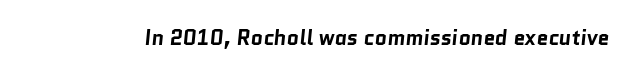
Q: Is the text bold? A: Yes.
Q: Is the text underlined? A: No.
Q: Is the spacing between letters normal or unusually wide? A: Normal.
